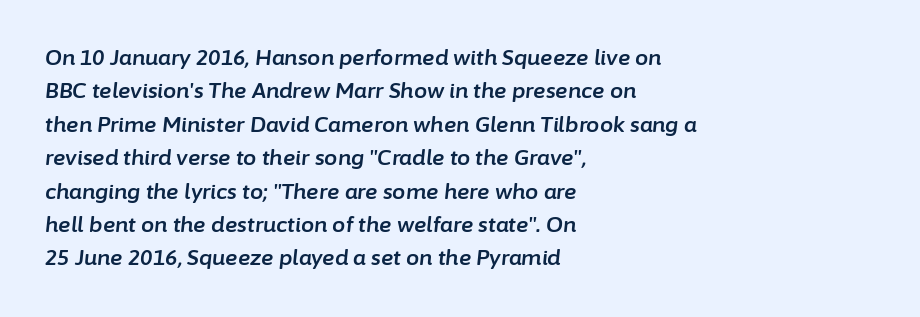
The lines sit at an ordinary, default distance from one another. Glyph-to-glyph distance matches everyday printed text. Anything drawn beneath the words? Only blank space. Horizontally, the lines are justified to the leading edge only.
